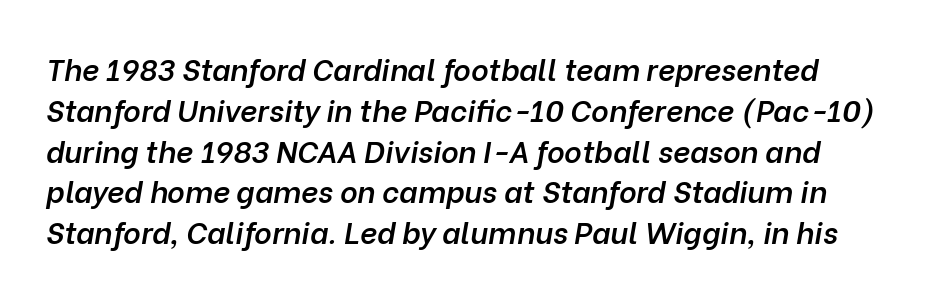
You could not count columns in this text — the font is proportionally spaced. Summary of vertical rhythm: regular, with standard interline spacing. Characters follow at the spacing the type designer built in. The lettering tilts uniformly, giving the passage an italic look. Unmarked baselines from the first word to the last. Stems and bowls a touch heavier than normal — semibold.
